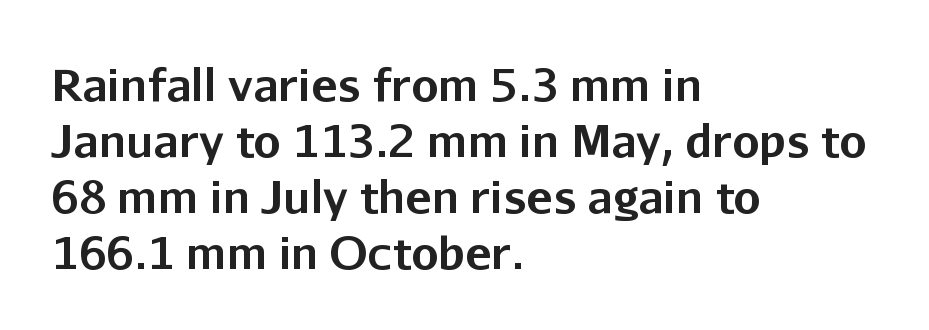
The image shows 44 px bold sans-serif type, upright; set left-aligned, normal line spacing (1.27x), normal letter spacing, not underlined; low stroke contrast and a medium x-height.
